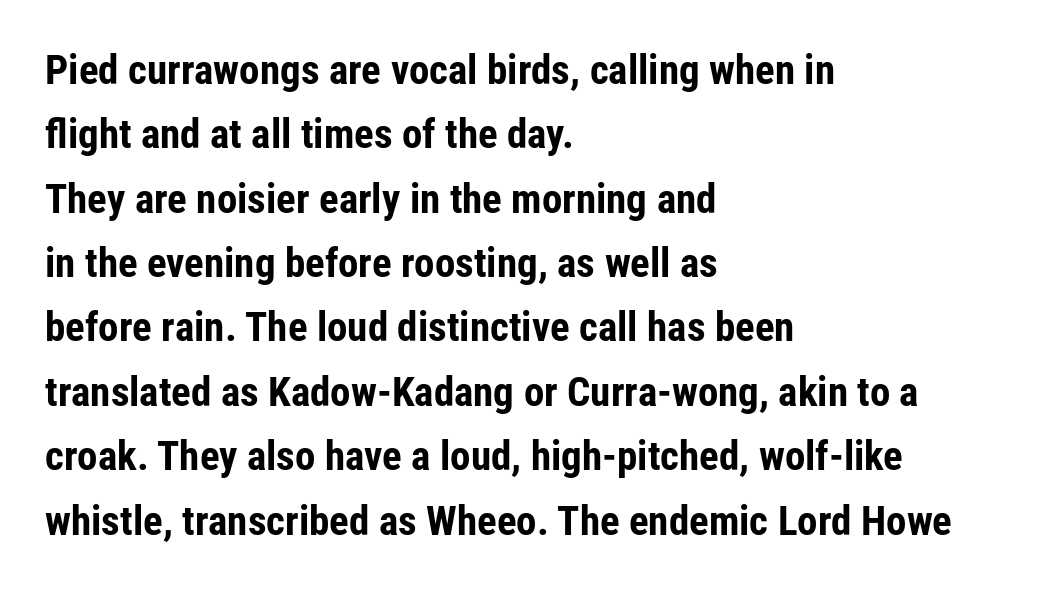
Q: Is the text bold? A: Yes.
Q: Is the text italic (slanted)? A: No, it is upright.
Q: Is the typeface a serif or a sans-serif typeface? A: Sans-serif.
Q: Is the text underlined? A: No.
Q: How is the paragraph aligned? A: Left-aligned.
Q: Is the spacing between letters normal or unusually wide? A: Normal.
Q: Is the spacing between lines tight, normal or loose? A: Normal.
Q: Width (condensed, normal, or wide)? A: Condensed.
Q: Stroke contrast? A: Low.
Q: x-height? A: Medium.
Q: Monospaced? A: No.
